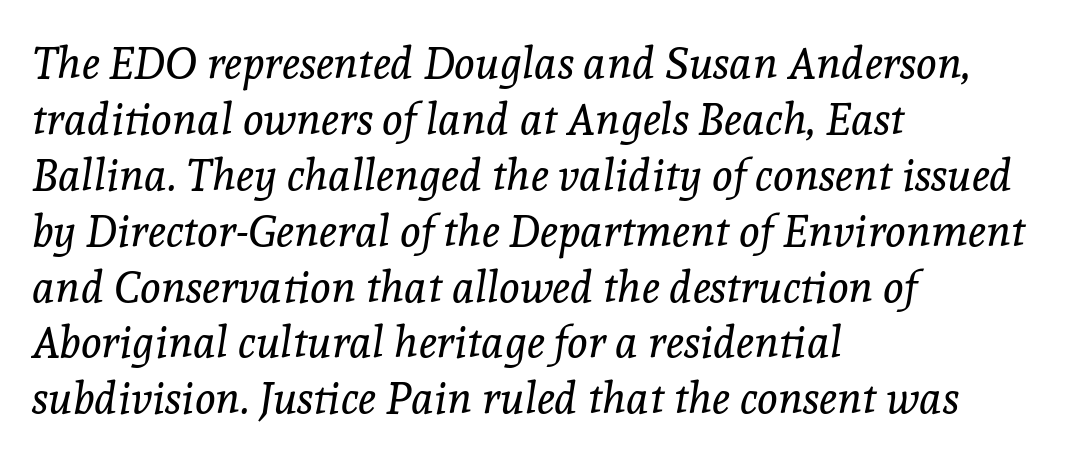
Q: Is the text bold? A: No.
Q: Is the text italic (slanted)? A: Yes, it leans right by about 8 degrees.
Q: Is the typeface a serif or a sans-serif typeface? A: Serif.
Q: Is the text underlined? A: No.
Q: How is the paragraph aligned? A: Left-aligned.
Q: Is the spacing between letters normal or unusually wide? A: Normal.
Q: Is the spacing between lines tight, normal or loose? A: Normal.
Q: Width (condensed, normal, or wide)? A: Normal.
Q: x-height? A: Medium.
Q: Monospaced? A: No.
